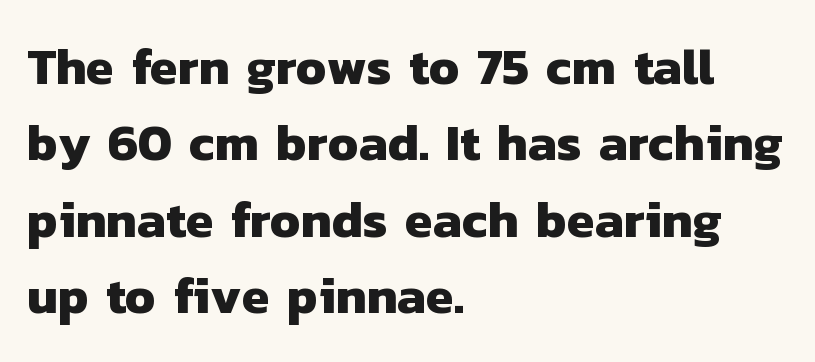
The image shows 51 px heavy sans-serif type; set left-aligned, normal line spacing (1.5x), normal letter spacing, not underlined; low stroke contrast and a medium x-height.
